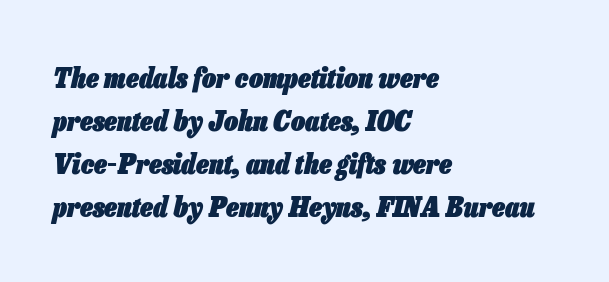
Heft: maximum for text — a bold. If you measured baseline to baseline, you'd find a middling distance. The space beneath each line is pristine and unruled. The letters advance in unequal steps, a hallmark of proportional type.
